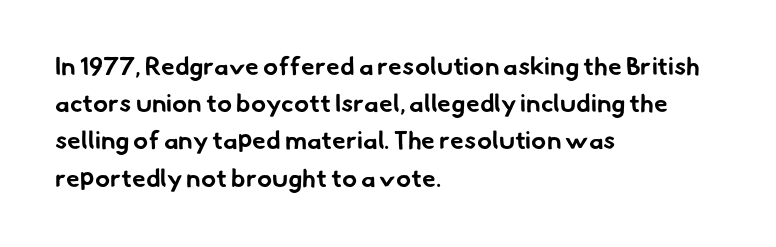
Q: Is the text bold? A: Yes.
Q: Is the text underlined? A: No.
Q: How is the paragraph aligned? A: Left-aligned.
Q: Is the spacing between letters normal or unusually wide? A: Normal.
Q: Is the spacing between lines tight, normal or loose? A: Normal.
